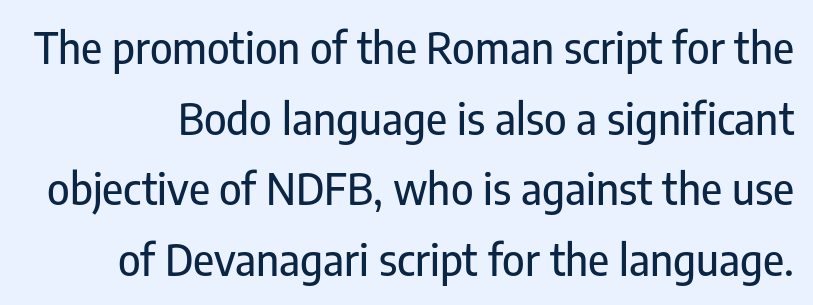
Q: Is the text italic (slanted)? A: No, it is upright.
Q: Is the typeface a serif or a sans-serif typeface? A: Sans-serif.
Q: Is the text underlined? A: No.
Q: Is the spacing between letters normal or unusually wide? A: Normal.
Q: Is the spacing between lines tight, normal or loose? A: Normal.
Q: Width (condensed, normal, or wide)? A: Condensed.
Q: Stroke contrast? A: Low.
Q: x-height? A: Medium.
Q: Monospaced? A: No.
